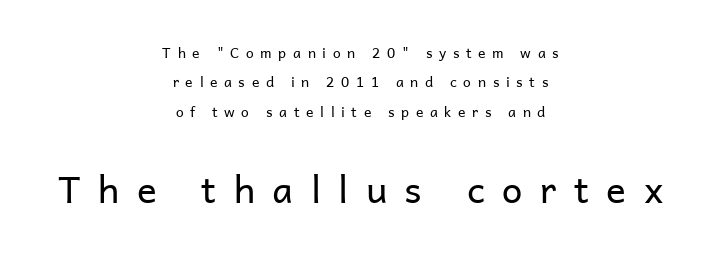
{"serif": "no", "italic": "no", "bold": "no", "weight": "regular", "width": "normal", "stroke_contrast": "low", "x_height": "medium", "monospaced": "no", "underline": "no", "align": "center", "line_spacing": "loose", "line_spacing_ratio": 2.09, "letter_spacing": "wide", "letter_spacing_em": 0.47, "larger_block": "second", "size_ratio": 2.64, "glyph_px": 37}
